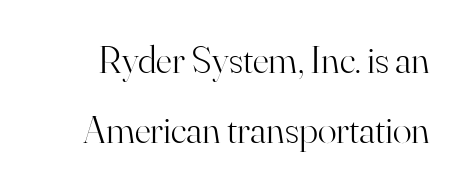
The image shows 39 px light serif type, upright; set line spacing 1.8x, normal letter spacing, not underlined; high stroke contrast and a small x-height.
